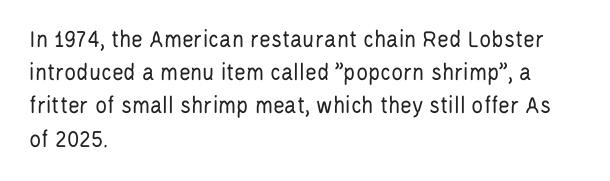
Q: Is the text bold? A: No.
Q: Is the text italic (slanted)? A: No, it is upright.
Q: Is the text underlined? A: No.
Q: How is the paragraph aligned? A: Left-aligned.
Q: Is the spacing between letters normal or unusually wide? A: Normal.
Q: Is the spacing between lines tight, normal or loose? A: Normal.
